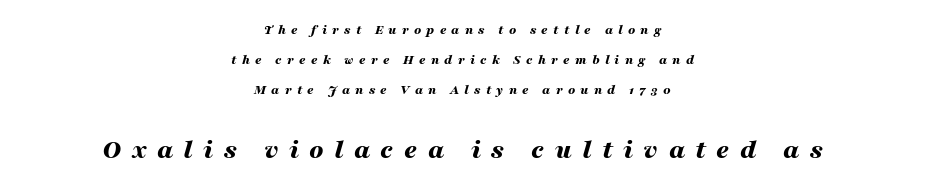
{"italic": "yes", "lean": "right", "slant_degrees": 16, "bold": "yes", "weight": "bold", "width": "wide", "stroke_contrast": "medium", "x_height": "medium", "monospaced": "no", "underline": "no", "align": "center", "line_spacing": "loose", "line_spacing_ratio": 2.14, "letter_spacing": "wide", "letter_spacing_em": 0.37, "larger_block": "second", "size_ratio": 2.0, "glyph_px": 28}
